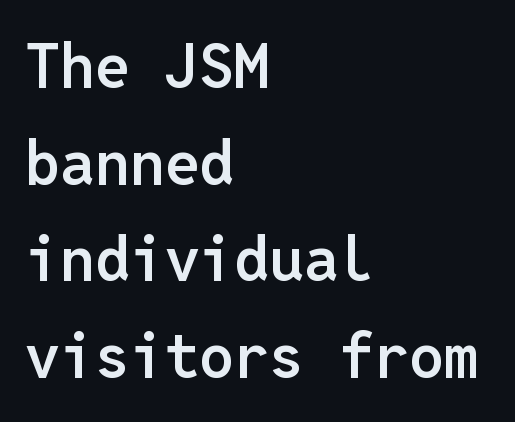
{"serif": "no", "italic": "no", "bold": "semi", "weight": "semibold", "width": "normal", "stroke_contrast": "low", "x_height": "medium", "monospaced": "yes", "underline": "no", "align": "left", "line_spacing": "normal", "line_spacing_ratio": 1.56, "letter_spacing": "normal", "letter_spacing_em": 0.0, "glyph_px": 62}
